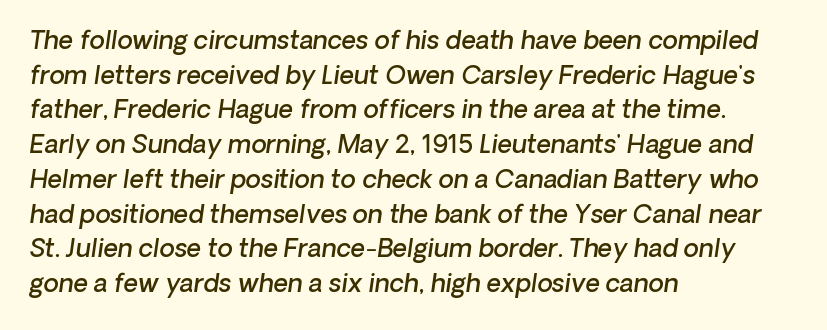
Q: Is the text bold? A: Semi-bold.
Q: Is the text italic (slanted)? A: Yes, it leans right by about 8 degrees.
Q: Is the text underlined? A: No.
Q: How is the paragraph aligned? A: Left-aligned.
Q: Is the spacing between letters normal or unusually wide? A: Normal.
Q: Is the spacing between lines tight, normal or loose? A: Normal.
